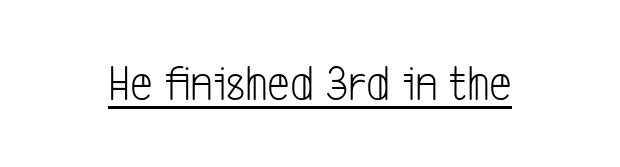
Q: Is the text bold? A: No.
Q: Is the typeface a serif or a sans-serif typeface? A: Sans-serif.
Q: Is the text underlined? A: Yes.
Q: Is the spacing between letters normal or unusually wide? A: Normal.
Q: Width (condensed, normal, or wide)? A: Condensed.
Q: Stroke contrast? A: Low.
Q: x-height? A: Medium.
Q: Monospaced? A: No.
